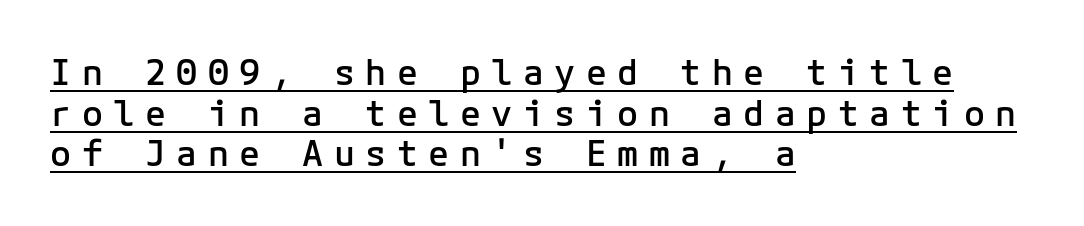
{"serif": "no", "italic": "no", "bold": "semi", "weight": "semibold", "width": "normal", "stroke_contrast": "low", "x_height": "medium", "underline": "yes", "align": "left", "line_spacing_ratio": 1.16, "letter_spacing": "wide", "letter_spacing_em": 0.3, "glyph_px": 35}
